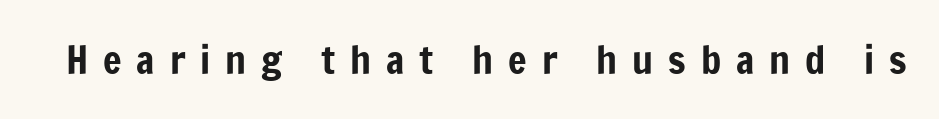
Style check: upright. In terms of letterform style, serifs are entirely absent. The specimen omits any rule beneath the text block's lines. Think of a printed novel: that variable character pitch is what you see here.
